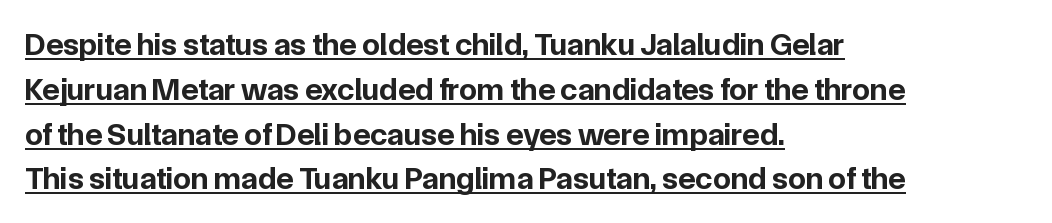
{"serif": "no", "italic": "no", "bold": "yes", "weight": "bold", "width": "normal", "stroke_contrast": "low", "x_height": "medium", "monospaced": "no", "underline": "yes", "align": "left", "line_spacing": "normal", "line_spacing_ratio": 1.4, "letter_spacing": "normal", "letter_spacing_em": 0.0, "glyph_px": 32}
